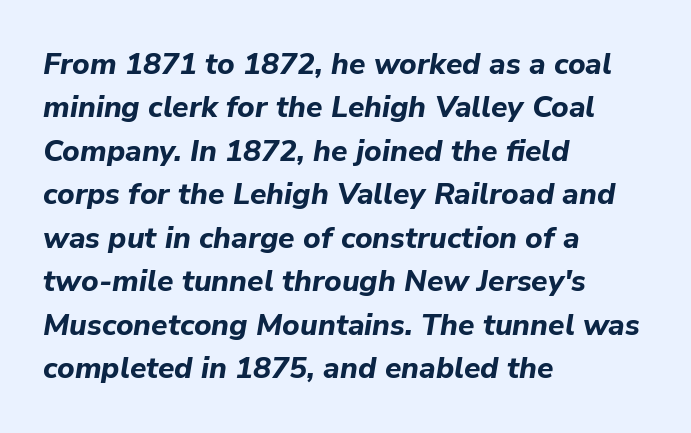
The whole block is typeset with a tilt. Proportional: the letters do not fall into vertical columns. Does the copy run flush right? No — it runs flush left. The passage shown stacks its lines at a standard gap. Look at the tracking — it's just the regular setting, nothing added. Thick stems and heavy bowls — unmistakably bold.
